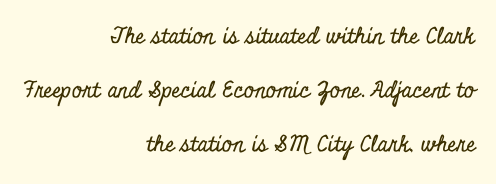
The image shows 22 px text type; set right-aligned, loose line spacing (2.46x), normal letter spacing, not underlined.
